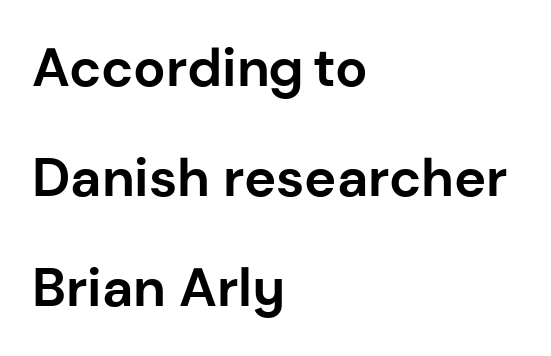
No italicization has been applied; the sample stays upright. Successive baselines arrive slowly, with a big drop between each. This rendering features lettering with no underline. This rendering uses left alignment, leaving the right contour irregular.
